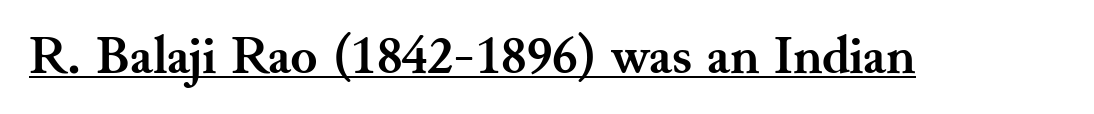
The image shows 55 px semibold serif type, upright; set normal letter spacing, underlined; medium stroke contrast and a small x-height.
